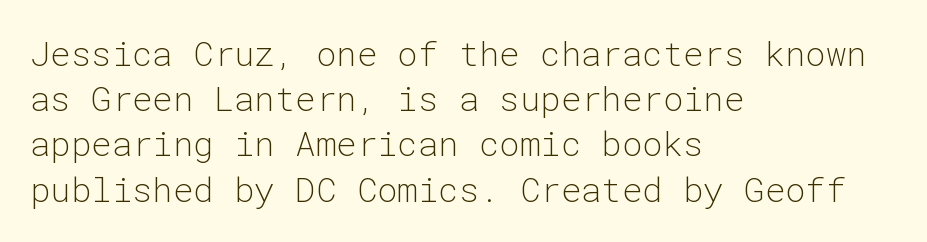
{"serif": "no", "italic": "no", "bold": "no", "weight": "light", "width": "normal", "stroke_contrast": "low", "x_height": "medium", "monospaced": "yes", "underline": "no", "align": "left", "line_spacing": "normal", "line_spacing_ratio": 1.33, "letter_spacing": "normal", "letter_spacing_em": 0.0, "glyph_px": 34}
